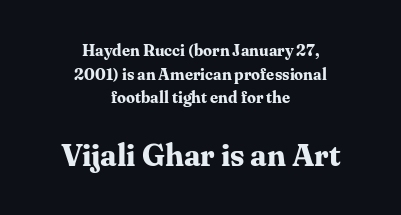
Casual observation: everything's sitting right in the middle. Only glyphs here, with clear space below each row. Rendered with straight, roman letterforms. Letter spacing: default. Set as a true bold cut, around the 700 mark. The letters advance in unequal steps, a hallmark of proportional type.
